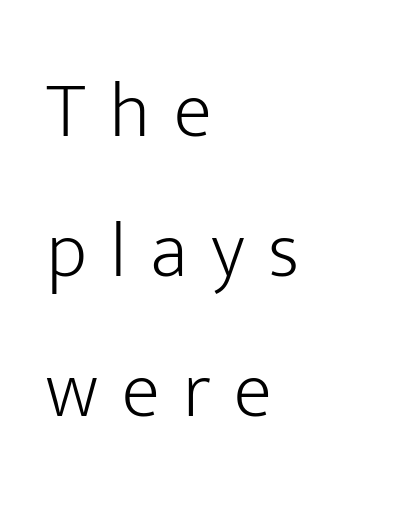
The image shows 79 px light sans-serif type, upright; set left-aligned, line spacing 1.77x, unusually wide letter spacing (+0.3 em), not underlined; low stroke contrast and a medium x-height.
